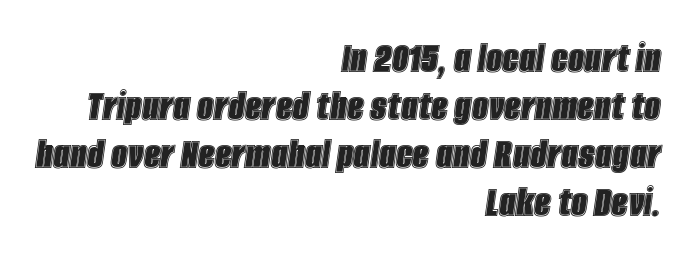
The font's italic variant was chosen for this text. Lines of text with bare space underneath. Alignment: flush right. Varying glyph widths throughout — classic text-font behaviour. The leading is snug, giving the passage a crowded texture. Characters follow at the spacing the type designer built in.
